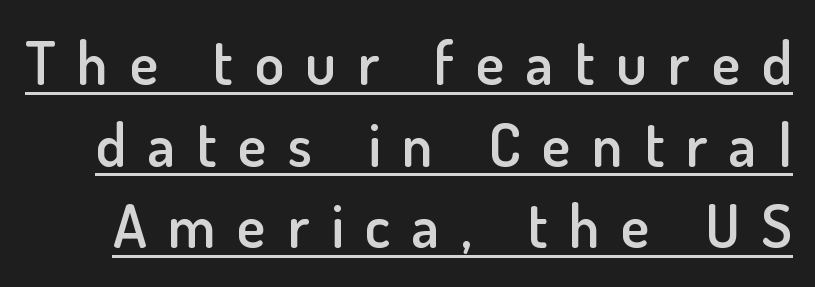
The image shows 60 px semibold sans-serif type, upright; set normal line spacing (1.36x), unusually wide letter spacing (+0.36 em), underlined; low stroke contrast and a small x-height.
